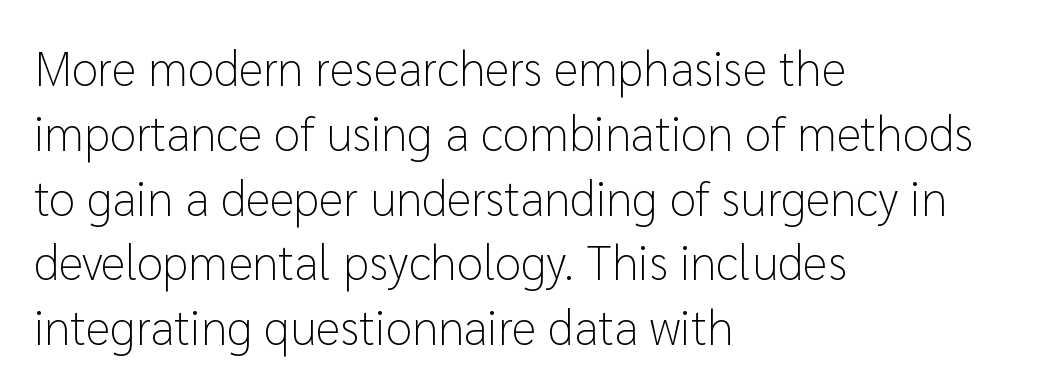
Q: Is the text bold? A: No.
Q: Is the text italic (slanted)? A: No, it is upright.
Q: Is the typeface a serif or a sans-serif typeface? A: Sans-serif.
Q: Is the text underlined? A: No.
Q: How is the paragraph aligned? A: Left-aligned.
Q: Is the spacing between letters normal or unusually wide? A: Normal.
Q: Is the spacing between lines tight, normal or loose? A: Normal.
Q: Width (condensed, normal, or wide)? A: Normal.
Q: Stroke contrast? A: Low.
Q: x-height? A: Medium.
Q: Monospaced? A: No.
